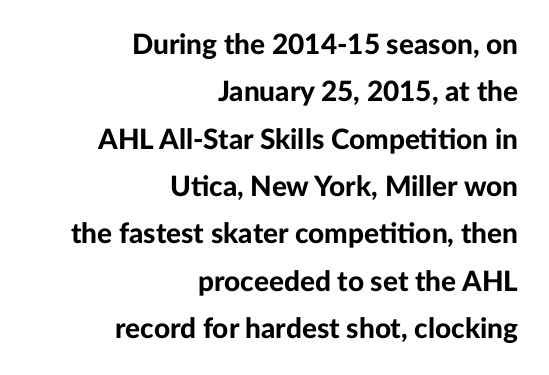
{"serif": "no", "italic": "no", "bold": "yes", "weight": "bold", "width": "normal", "stroke_contrast": "low", "x_height": "medium", "monospaced": "no", "underline": "no", "align": "right", "line_spacing": "normal", "line_spacing_ratio": 1.69, "letter_spacing": "normal", "letter_spacing_em": 0.0, "glyph_px": 28}
